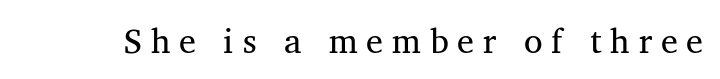
{"serif": "yes", "italic": "no", "bold": "no", "weight": "regular", "width": "normal", "stroke_contrast": "medium", "x_height": "medium", "monospaced": "no", "underline": "no", "letter_spacing": "wide", "letter_spacing_em": 0.26, "glyph_px": 34}
